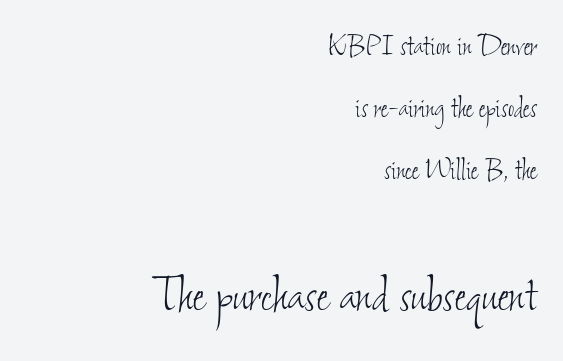
Q: Is the text bold? A: No.
Q: Is the text underlined? A: No.
Q: How is the paragraph aligned? A: Right-aligned.
Q: Is the spacing between letters normal or unusually wide? A: Normal.
Q: Which block of text is set in a larger size, the first (top) or the second (bottom)? A: The second (bottom) one.
Q: Width (condensed, normal, or wide)? A: Condensed.
Q: Stroke contrast? A: Low.
Q: x-height? A: Small.
Q: Monospaced? A: No.
